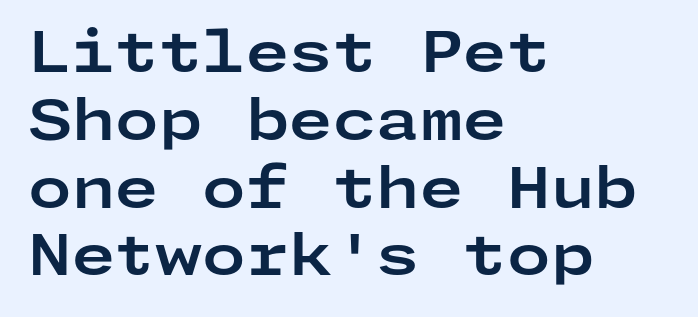
Q: Is the text bold? A: Yes.
Q: Is the text italic (slanted)? A: No, it is upright.
Q: Is the typeface a serif or a sans-serif typeface? A: Sans-serif.
Q: Is the text underlined? A: No.
Q: How is the paragraph aligned? A: Left-aligned.
Q: Is the spacing between letters normal or unusually wide? A: Normal.
Q: Width (condensed, normal, or wide)? A: Wide.
Q: Stroke contrast? A: Low.
Q: x-height? A: Medium.
